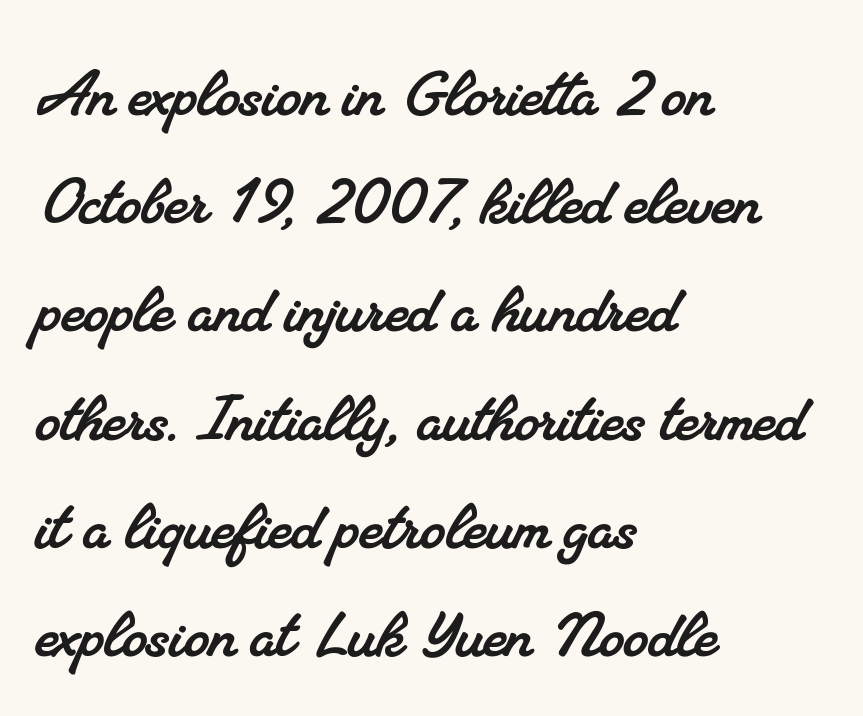
Q: Is the typeface a serif or a sans-serif typeface? A: Serif.
Q: Is the text underlined? A: No.
Q: How is the paragraph aligned? A: Left-aligned.
Q: Is the spacing between letters normal or unusually wide? A: Normal.
Q: Is the spacing between lines tight, normal or loose? A: Normal.
Q: Width (condensed, normal, or wide)? A: Normal.
Q: Stroke contrast? A: Medium.
Q: x-height? A: Small.
Q: Monospaced? A: No.
